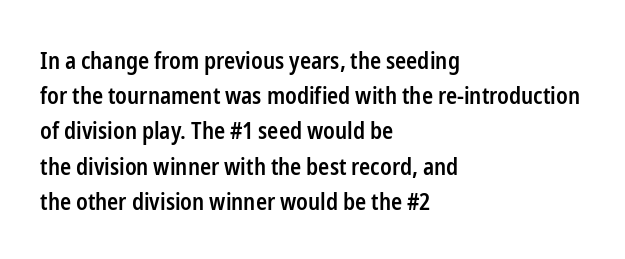
The image shows 23 px text type, upright; set left-aligned, normal line spacing (1.53x), normal letter spacing, not underlined.
